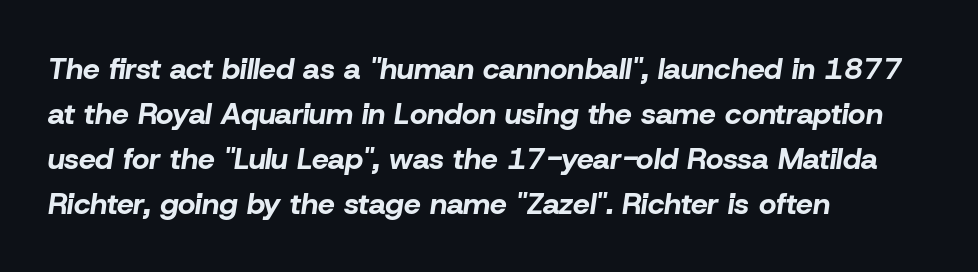
The image shows 30 px bold type, italic (leaning right); set left-aligned, normal line spacing (1.5x), normal letter spacing, not underlined; low stroke contrast and a medium x-height.
